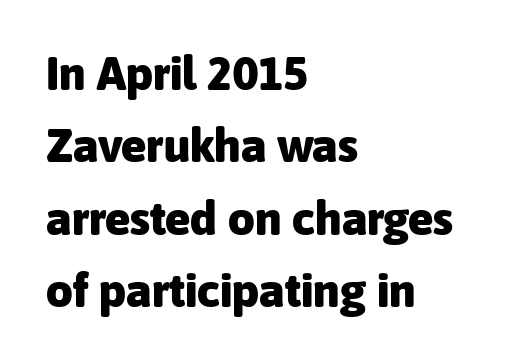
{"serif": "no", "italic": "no", "bold": "yes", "weight": "heavy", "width": "normal", "stroke_contrast": "low", "x_height": "medium", "monospaced": "no", "underline": "no", "align": "left", "line_spacing": "normal", "line_spacing_ratio": 1.54, "letter_spacing": "normal", "letter_spacing_em": 0.0, "glyph_px": 47}
